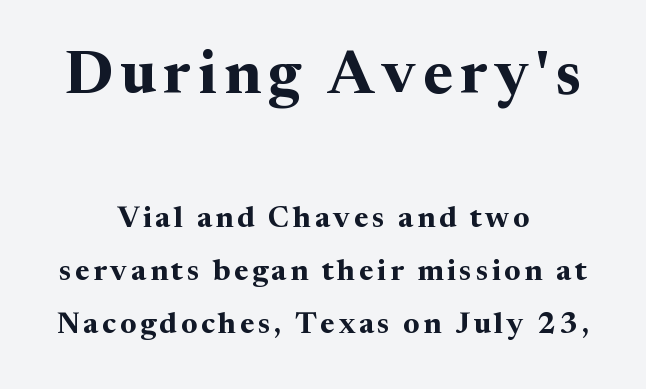
The image shows 61 px bold serif type, upright; set centered, line spacing 1.76x, not underlined; the first (top) block is 2.03x larger; medium stroke contrast and a medium x-height.
